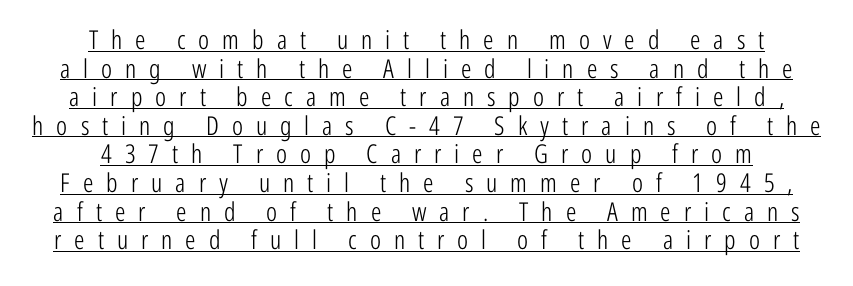
Words appear elongated and porous because spacing is wide. Leading is clearly below the norm, producing a dense column. No letter is thick-stroked: the sample isn't bold. Layout note: lines centered. This sample uses an upright cut, with every glyph sitting square on the baseline. This is underlined copy, the kind a proofreader might mark for attention.
